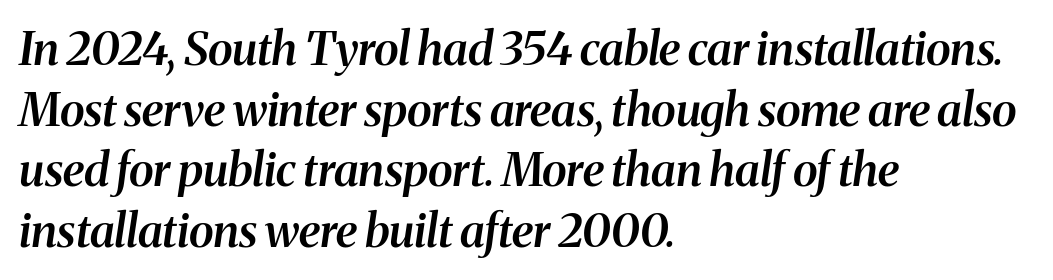
Q: Is the text bold? A: Semi-bold.
Q: Is the text italic (slanted)? A: Yes, it leans right by about 8 degrees.
Q: Is the typeface a serif or a sans-serif typeface? A: Serif.
Q: Is the text underlined? A: No.
Q: How is the paragraph aligned? A: Left-aligned.
Q: Is the spacing between letters normal or unusually wide? A: Normal.
Q: Is the spacing between lines tight, normal or loose? A: Normal.
Q: Width (condensed, normal, or wide)? A: Normal.
Q: Stroke contrast? A: Medium.
Q: x-height? A: Medium.
Q: Monospaced? A: No.
